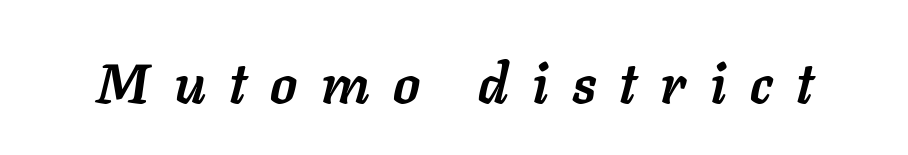
The image shows 55 px semibold type, italic (leaning right); set unusually wide letter spacing (+0.43 em), not underlined; low stroke contrast and a medium x-height.
